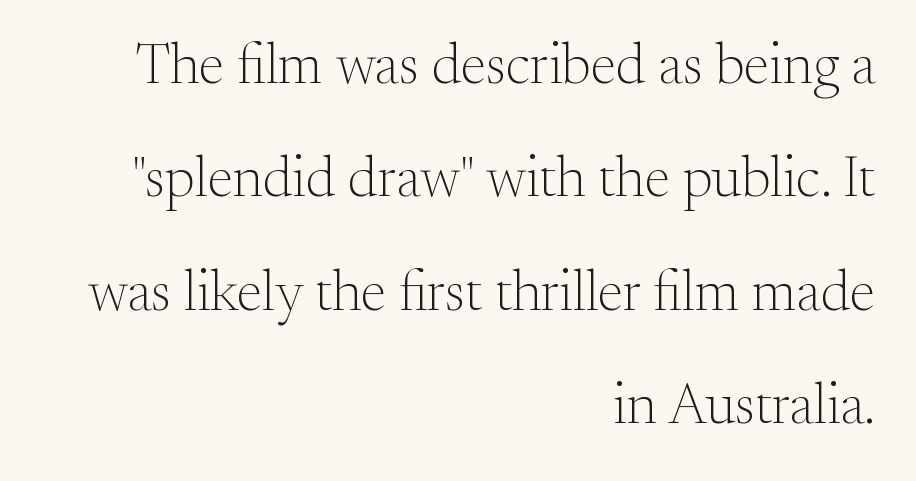
{"serif": "yes", "italic": "no", "bold": "no", "weight": "light", "width": "normal", "stroke_contrast": "medium", "x_height": "small", "monospaced": "no", "underline": "no", "align": "right", "line_spacing": "loose", "line_spacing_ratio": 1.99, "letter_spacing": "normal", "letter_spacing_em": 0.0, "glyph_px": 57}
